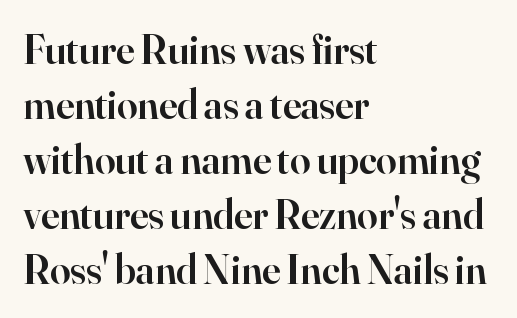
The image shows 41 px semibold serif type, upright; set left-aligned, normal line spacing (1.34x), normal letter spacing, not underlined; high stroke contrast and a small x-height.
